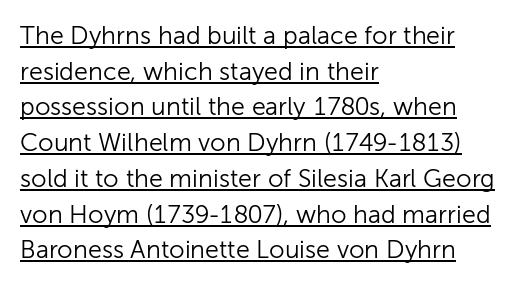
Q: Is the text bold? A: No.
Q: Is the text italic (slanted)? A: No, it is upright.
Q: Is the text underlined? A: Yes.
Q: How is the paragraph aligned? A: Left-aligned.
Q: Is the spacing between letters normal or unusually wide? A: Normal.
Q: Is the spacing between lines tight, normal or loose? A: Normal.
